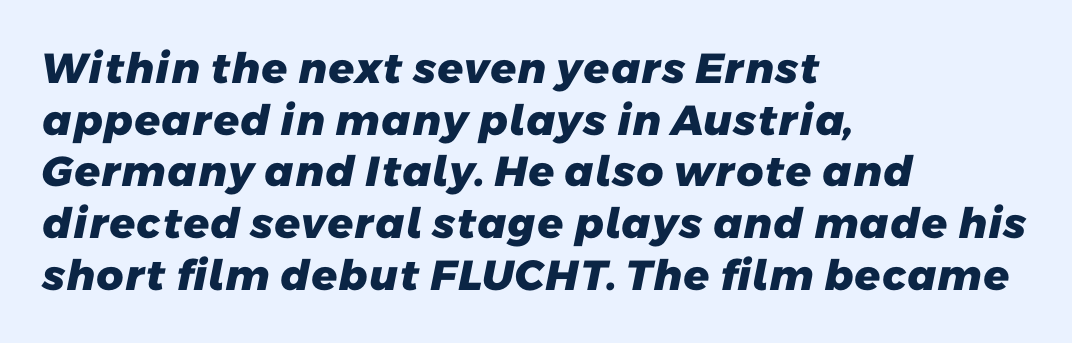
{"serif": "no", "bold": "yes", "weight": "heavy", "width": "normal", "stroke_contrast": "low", "x_height": "medium", "monospaced": "no", "underline": "no", "align": "left", "line_spacing_ratio": 1.23, "letter_spacing": "normal", "letter_spacing_em": 0.0, "glyph_px": 42}
